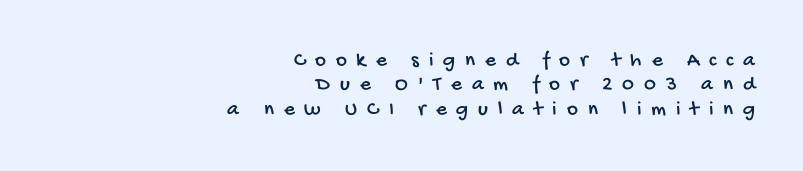
The image shows 21 px text type; set right-aligned, line spacing 1.16x, unusually wide letter spacing (+0.47 em), not underlined.
